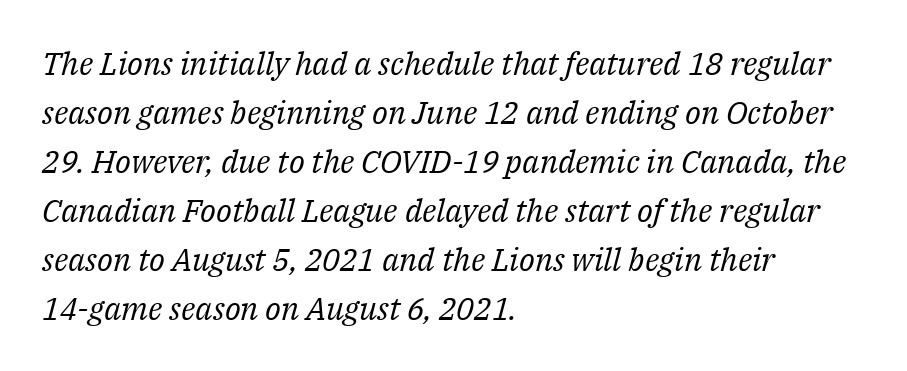
The image shows 32 px regular-weight serif type, italic (leaning right); set left-aligned, normal line spacing (1.53x), normal letter spacing, not underlined; medium stroke contrast and a medium x-height.
